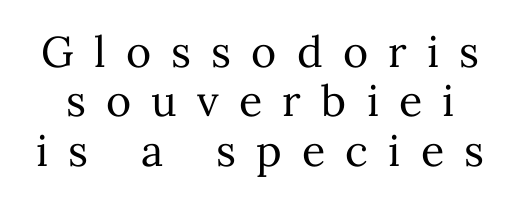
Here the glyphs are tracked loosely, breaking word shapes into spaced letters. Characters remain perfectly vertical along every line. Check under the words: just untouched page. The rendering uses natural spacing where letterforms have individual widths.
